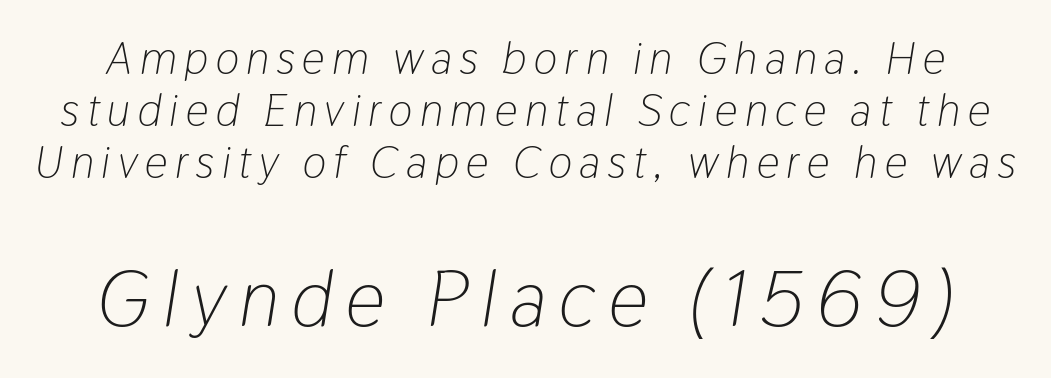
Q: Is the text bold? A: No.
Q: Is the text italic (slanted)? A: Yes, it leans right by about 9 degrees.
Q: Is the text underlined? A: No.
Q: Which block of text is set in a larger size, the first (top) or the second (bottom)? A: The second (bottom) one.
Q: Width (condensed, normal, or wide)? A: Condensed.
Q: Stroke contrast? A: Low.
Q: x-height? A: Medium.
Q: Monospaced? A: No.
